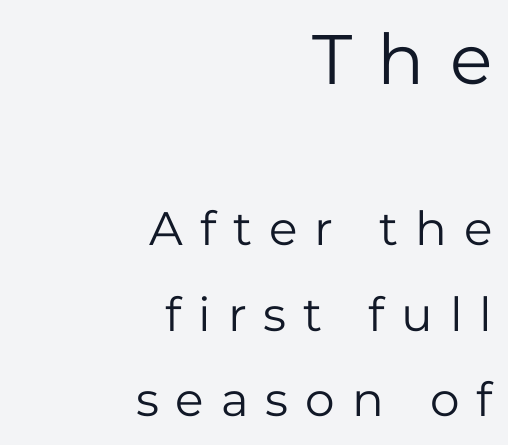
Q: Is the text bold? A: No.
Q: Is the text italic (slanted)? A: No, it is upright.
Q: Is the typeface a serif or a sans-serif typeface? A: Sans-serif.
Q: Is the text underlined? A: No.
Q: How is the paragraph aligned? A: Right-aligned.
Q: Is the spacing between letters normal or unusually wide? A: Unusually wide.
Q: Which block of text is set in a larger size, the first (top) or the second (bottom)? A: The first (top) one.
Q: Width (condensed, normal, or wide)? A: Normal.
Q: Stroke contrast? A: Low.
Q: x-height? A: Medium.
Q: Monospaced? A: No.
